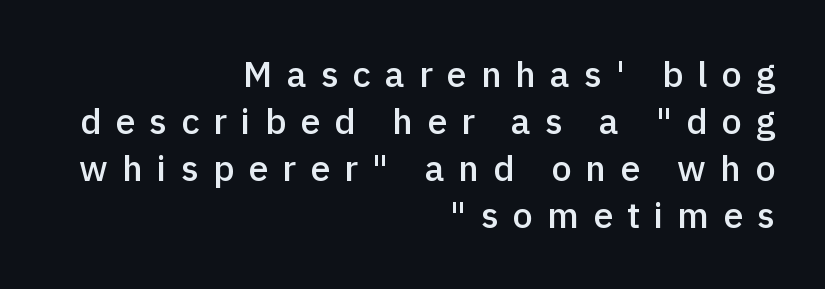
This sample has the flowing, uneven cadence of proportional lettering. If you drew a line through each stem, it would be perfectly vertical. Unlike a traditional serif, this face leaves its strokes unadorned. Firm but not heavy-handed strokes: this text is semibold.
